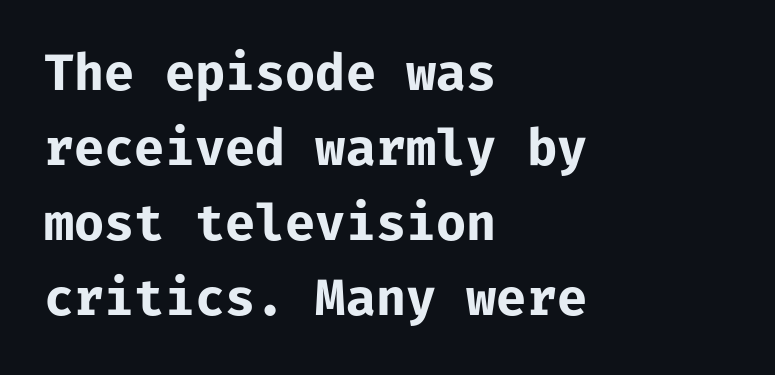
The image shows 49 px bold sans-serif type, upright, monospaced; set left-aligned, normal line spacing (1.53x), normal letter spacing, not underlined; low stroke contrast and a medium x-height.
